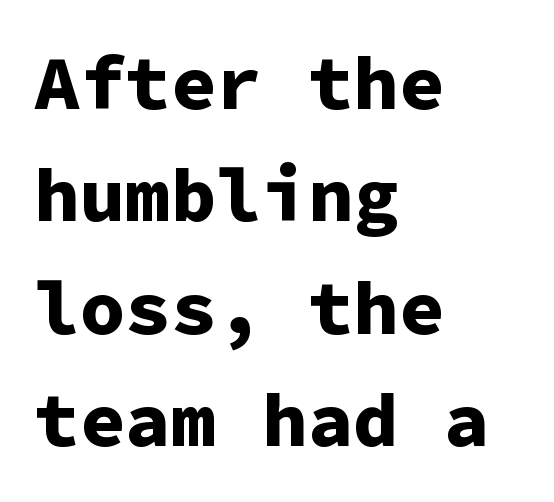
Q: Is the text bold? A: Yes.
Q: Is the text italic (slanted)? A: No, it is upright.
Q: Is the typeface a serif or a sans-serif typeface? A: Sans-serif.
Q: Is the text underlined? A: No.
Q: How is the paragraph aligned? A: Left-aligned.
Q: Is the spacing between letters normal or unusually wide? A: Normal.
Q: Is the spacing between lines tight, normal or loose? A: Normal.
Q: Width (condensed, normal, or wide)? A: Normal.
Q: Stroke contrast? A: Low.
Q: x-height? A: Medium.
Q: Monospaced? A: Yes.
